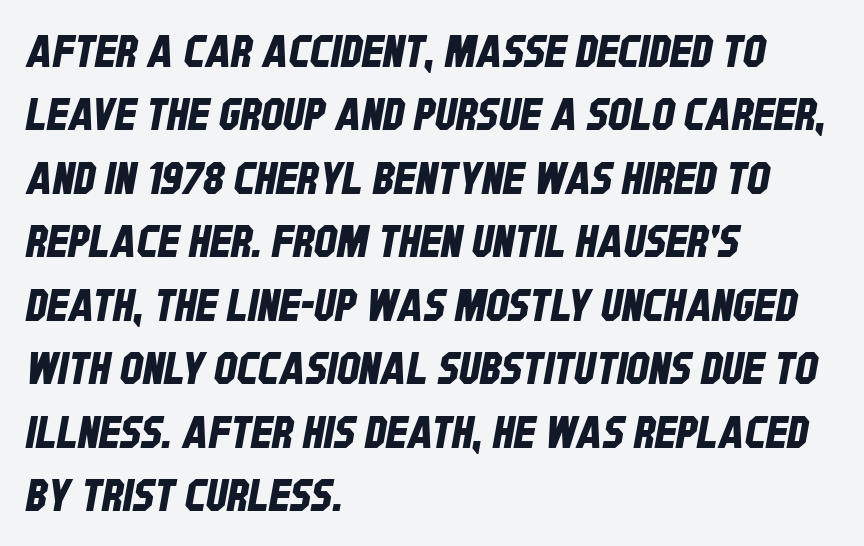
{"serif": "no", "width": "condensed", "stroke_contrast": "low", "x_height": "large", "monospaced": "no", "underline": "no", "align": "left", "line_spacing": "normal", "line_spacing_ratio": 1.41, "letter_spacing": "normal", "letter_spacing_em": 0.0, "glyph_px": 45}
